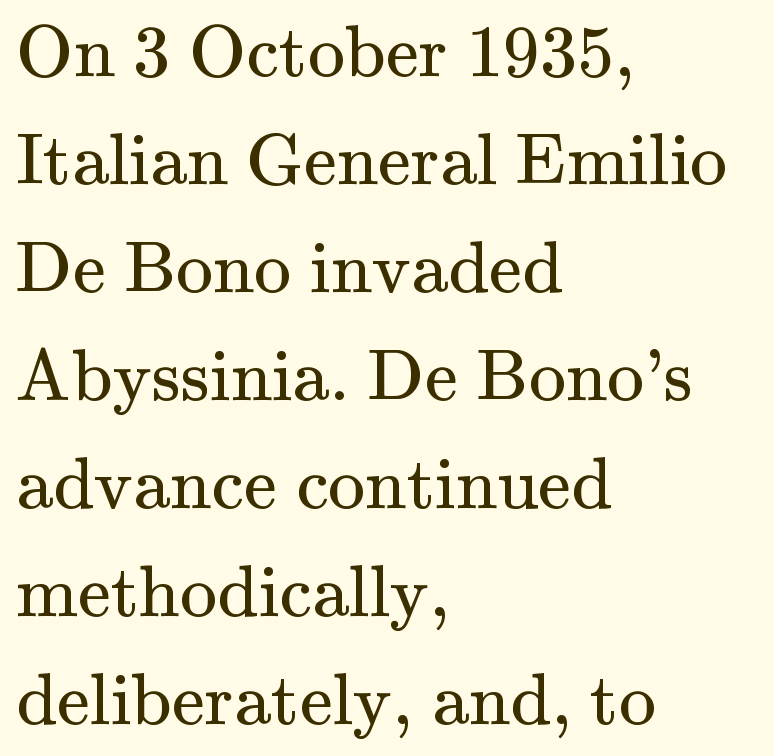
The image shows 74 px regular-weight serif type, upright; set left-aligned, normal line spacing (1.46x), normal letter spacing, not underlined; medium stroke contrast and a small x-height.
